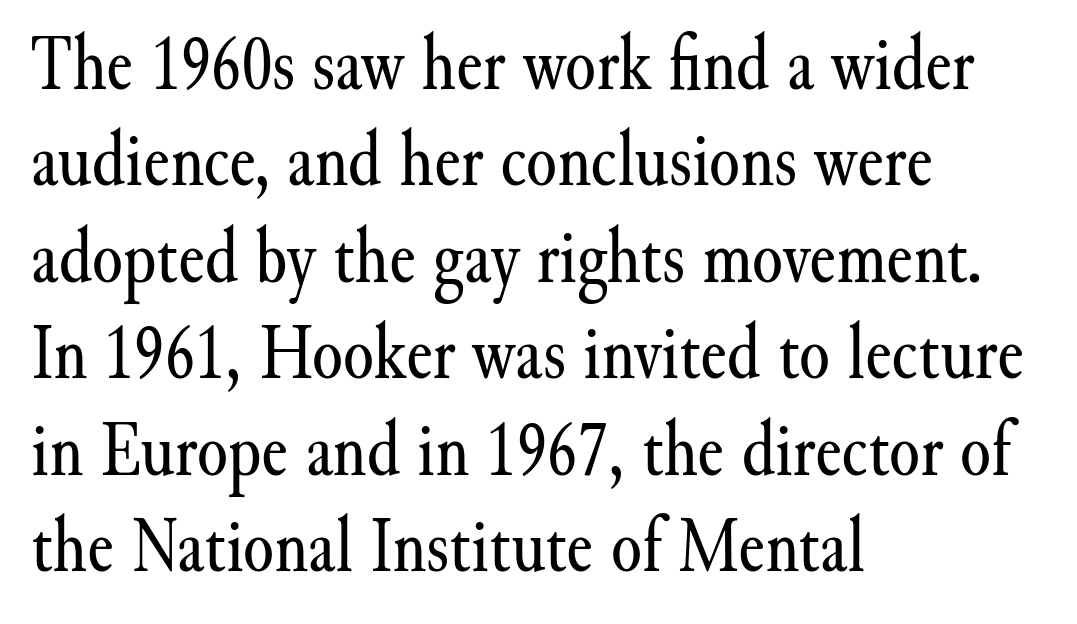
Posture: vertical. This reads as an unemphasized weight, regular at the heaviest. Type without underlining. Nothing unusual about the tracking: characters are spaced as the font intends.
